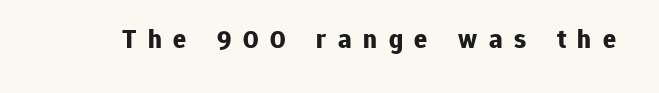
{"italic": "no", "bold": "yes", "underline": "no", "letter_spacing": "wide", "letter_spacing_em": 0.43, "glyph_px": 27}
